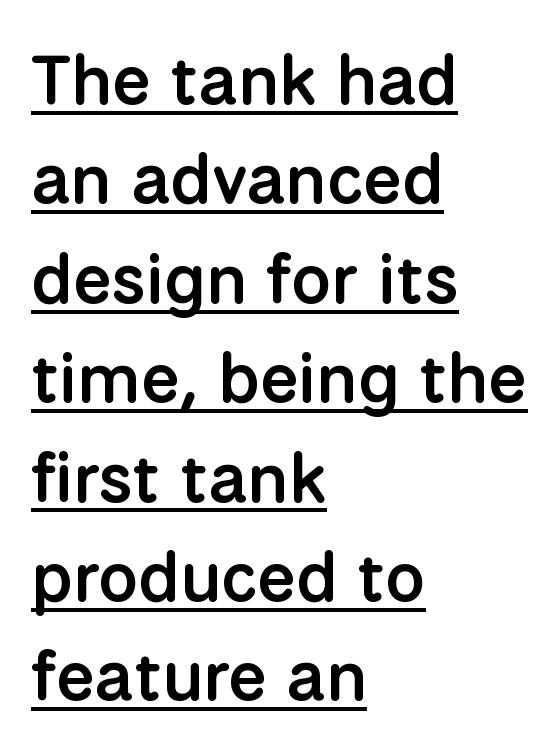
Each glyph is drawn with semibold strokes, heavier than normal yet not fully bold. Caption: lettering with a line underneath. Compared with typical paragraphs, the rows here are spaced about the same. A typesetter would call this zero additional tracking.
